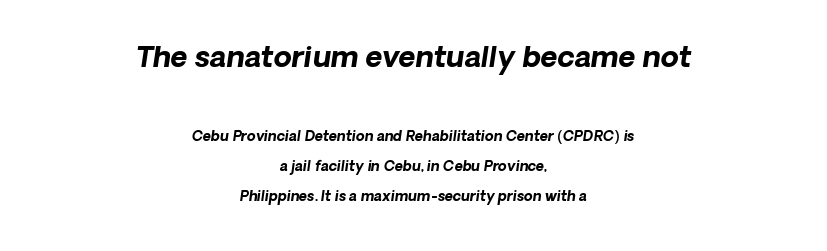
The image shows 29 px bold type, italic (leaning right); set centered, loose line spacing (2.14x), normal letter spacing, not underlined; the first (top) block is 2.07x larger; low stroke contrast and a medium x-height.
